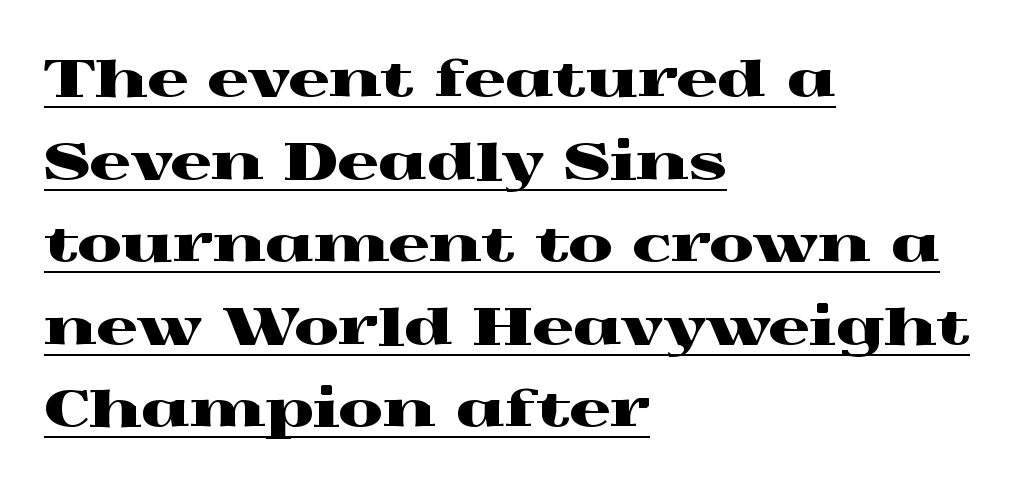
Q: Is the text italic (slanted)? A: No, it is upright.
Q: Is the typeface a serif or a sans-serif typeface? A: Serif.
Q: Is the text underlined? A: Yes.
Q: How is the paragraph aligned? A: Left-aligned.
Q: Is the spacing between letters normal or unusually wide? A: Normal.
Q: Is the spacing between lines tight, normal or loose? A: Normal.
Q: Width (condensed, normal, or wide)? A: Wide.
Q: x-height? A: Medium.
Q: Monospaced? A: No.
